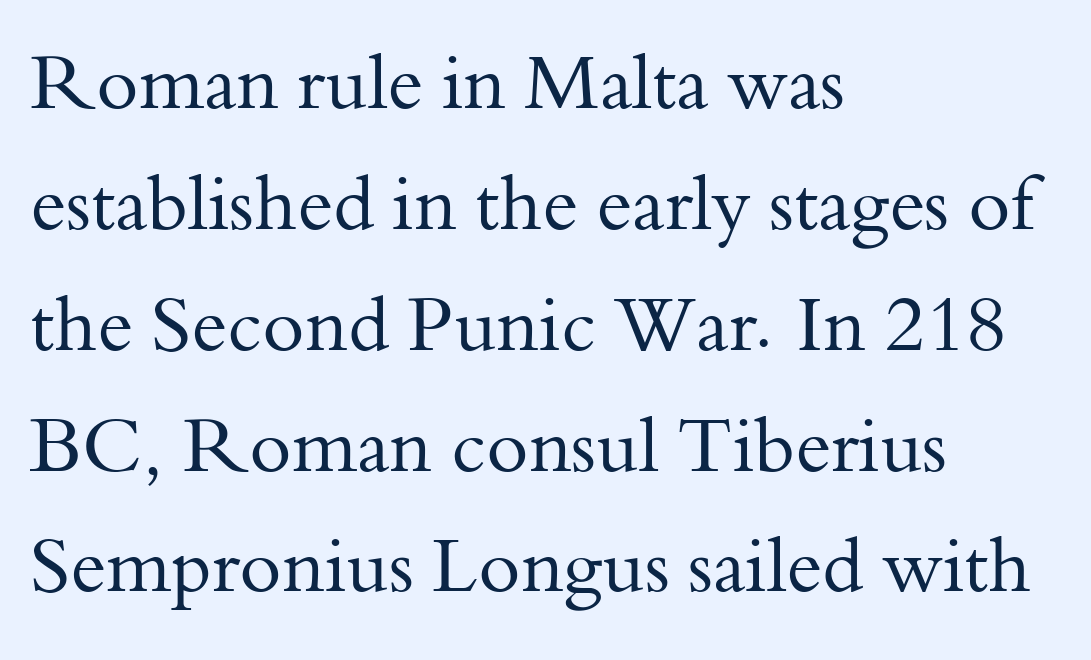
Little horizontal feet cap the strokes, marking this as serif type. Notice how descenders clear the ascenders below comfortably — that's standard leading. The strip under each line holds only bare page. Short and long lines alike share a common starting point at left.
